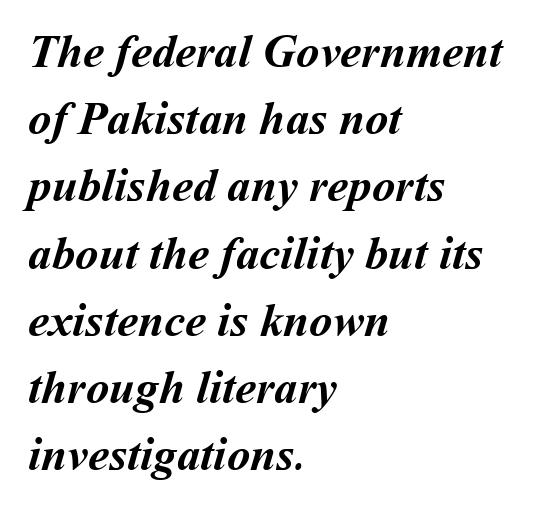
Q: Is the text bold? A: Yes.
Q: Is the text underlined? A: No.
Q: How is the paragraph aligned? A: Left-aligned.
Q: Is the spacing between letters normal or unusually wide? A: Normal.
Q: Is the spacing between lines tight, normal or loose? A: Normal.
Q: Width (condensed, normal, or wide)? A: Normal.
Q: Stroke contrast? A: Medium.
Q: x-height? A: Medium.
Q: Monospaced? A: No.
